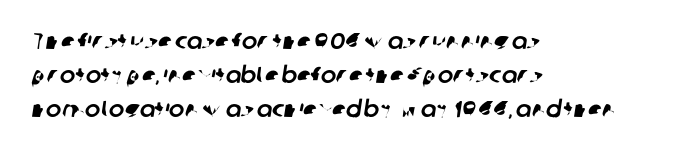
The image shows 23 px text type; set left-aligned, normal line spacing (1.47x), normal letter spacing, not underlined.
